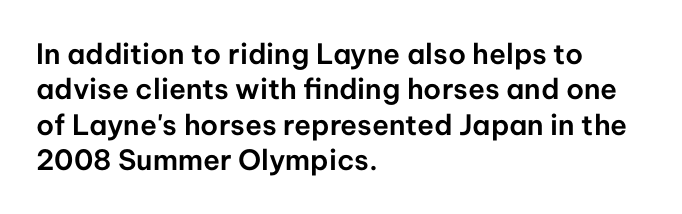
Q: Is the text italic (slanted)? A: No, it is upright.
Q: Is the typeface a serif or a sans-serif typeface? A: Sans-serif.
Q: Is the text underlined? A: No.
Q: How is the paragraph aligned? A: Left-aligned.
Q: Is the spacing between letters normal or unusually wide? A: Normal.
Q: Is the spacing between lines tight, normal or loose? A: Normal.
Q: Width (condensed, normal, or wide)? A: Normal.
Q: Stroke contrast? A: Low.
Q: x-height? A: Medium.
Q: Monospaced? A: No.
